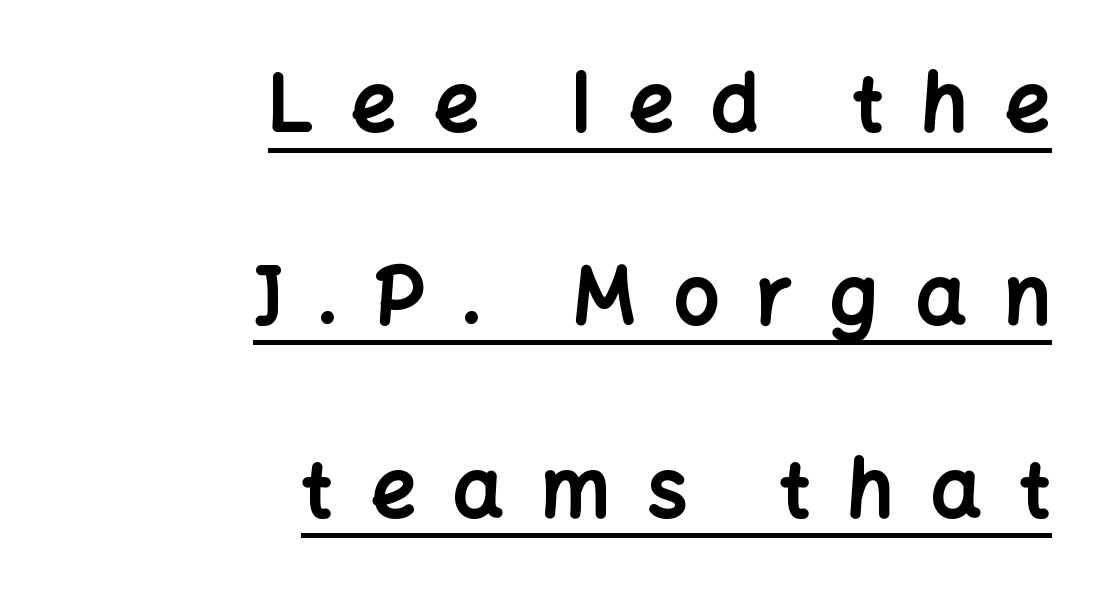
The image shows 80 px bold sans-serif type, upright; set right-aligned, loose line spacing (2.41x), unusually wide letter spacing (+0.46 em), underlined; low stroke contrast and a medium x-height.
